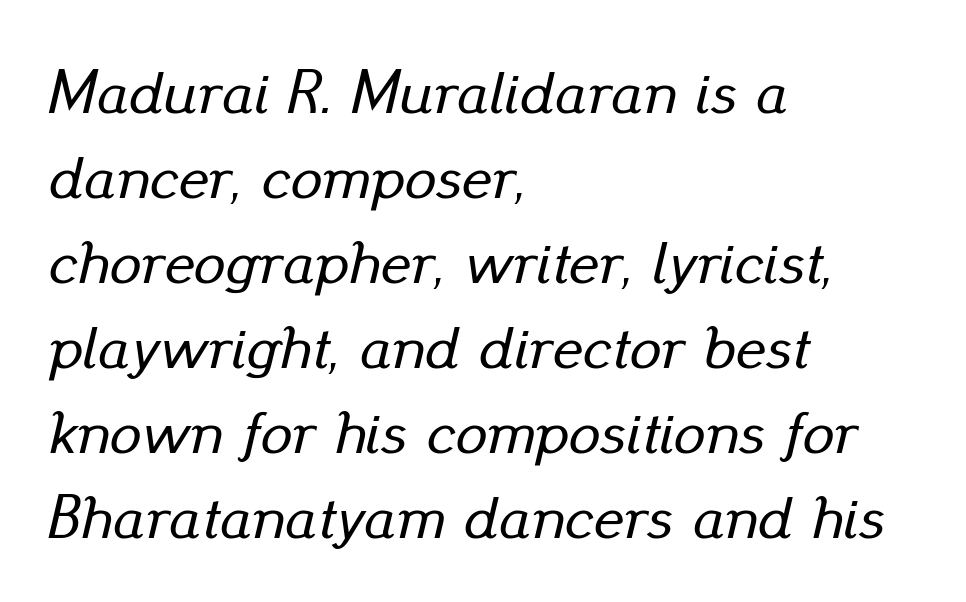
The foot of each line stays bare and open. Typeset ragged right — the left edge is the straight one. In terms of letterspacing, this is plain default setting. Line spacing here is normal.
